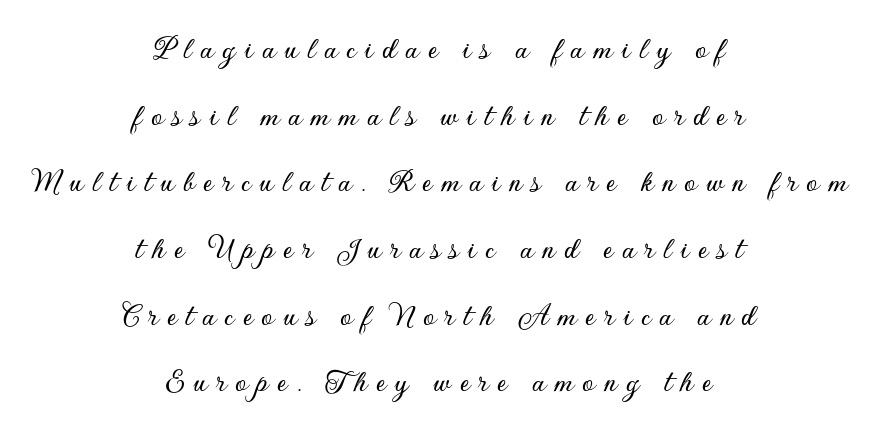
The image shows 33 px sans-serif type; set centered, loose line spacing (2.02x), unusually wide letter spacing (+0.26 em), not underlined; low stroke contrast and a small x-height.
